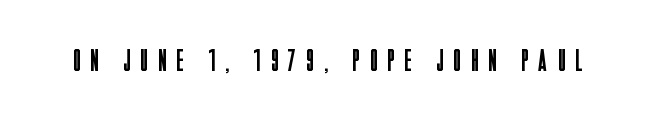
The image shows 31 px regular-weight, condensed sans-serif type, upright; set unusually wide letter spacing (+0.35 em), not underlined; low stroke contrast and a large x-height.
